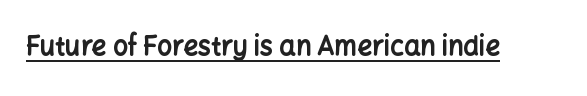
The image shows 26 px bold type, upright; set normal letter spacing, underlined.
